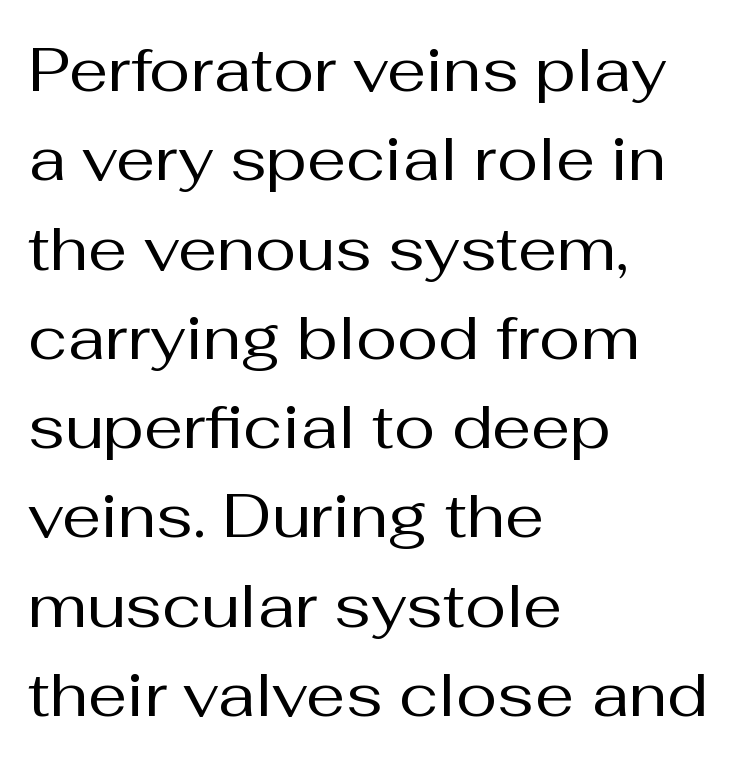
Q: Is the text bold? A: No.
Q: Is the text italic (slanted)? A: No, it is upright.
Q: Is the typeface a serif or a sans-serif typeface? A: Sans-serif.
Q: Is the text underlined? A: No.
Q: How is the paragraph aligned? A: Left-aligned.
Q: Is the spacing between letters normal or unusually wide? A: Normal.
Q: Is the spacing between lines tight, normal or loose? A: Normal.
Q: Width (condensed, normal, or wide)? A: Normal.
Q: Stroke contrast? A: Medium.
Q: x-height? A: Medium.
Q: Monospaced? A: No.
